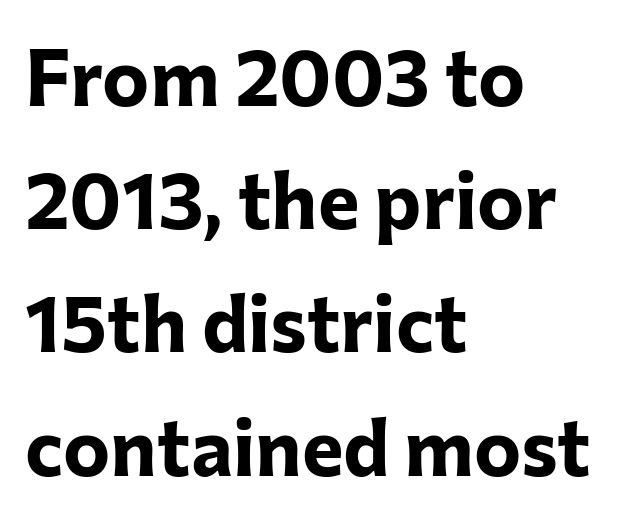
Type style note: lacks serifs. In CSS terms this would be text-align: left. Between one letter and the next there's only the usual sliver of space. Check the space under the baseline: it is left empty. You could not count columns in this text — the font is proportionally spaced.
